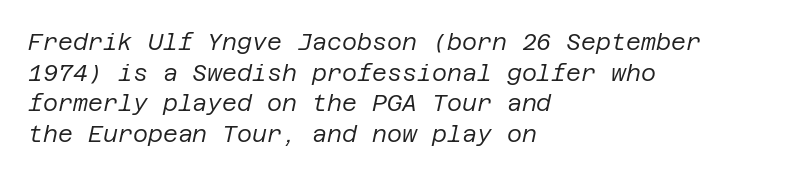
The image shows 23 px text type, italic (leaning right); set left-aligned, normal line spacing (1.33x), normal letter spacing, not underlined.
